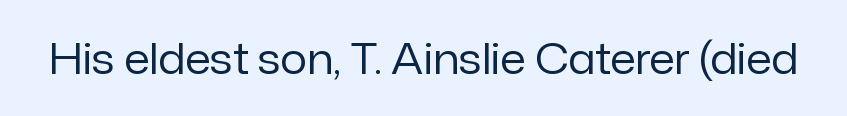
{"serif": "no", "italic": "no", "bold": "no", "weight": "regular", "width": "normal", "stroke_contrast": "low", "x_height": "medium", "monospaced": "no", "underline": "no", "letter_spacing": "normal", "letter_spacing_em": 0.0, "glyph_px": 42}
